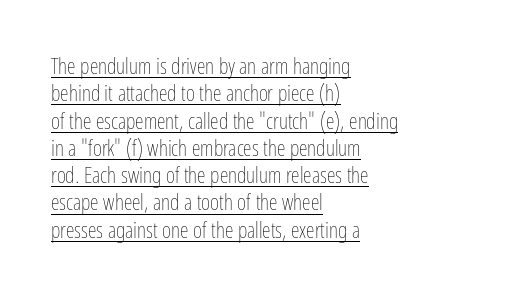
Q: Is the text bold? A: No.
Q: Is the text italic (slanted)? A: No, it is upright.
Q: Is the text underlined? A: Yes.
Q: How is the paragraph aligned? A: Left-aligned.
Q: Is the spacing between letters normal or unusually wide? A: Normal.
